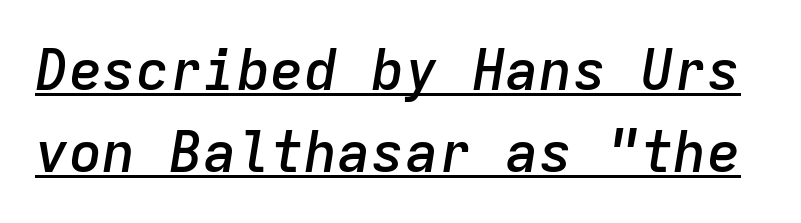
The glyphs look as if they've been sheared to an angle. Leading: standard. The gaps between neighbouring characters are ordinary and unremarkable. The rendering uses a semibold face; strokes are thickened but not to full bold.
